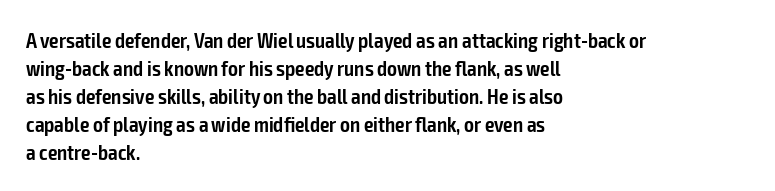
The image shows 21 px text type, upright; set left-aligned, normal line spacing (1.33x), normal letter spacing, not underlined.
